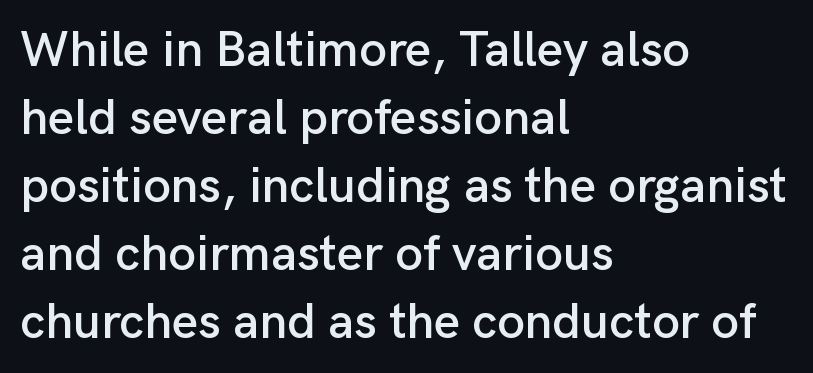
The image shows 50 px sans-serif type, upright; set left-aligned, normal line spacing (1.36x), normal letter spacing, not underlined; low stroke contrast and a medium x-height.
